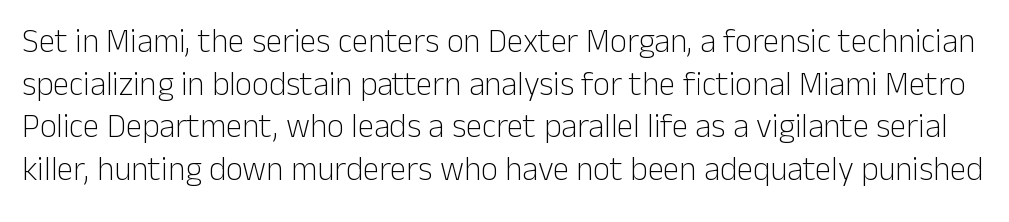
The image shows 33 px light sans-serif type, upright; set normal line spacing (1.29x), normal letter spacing, not underlined; low stroke contrast and a medium x-height.
